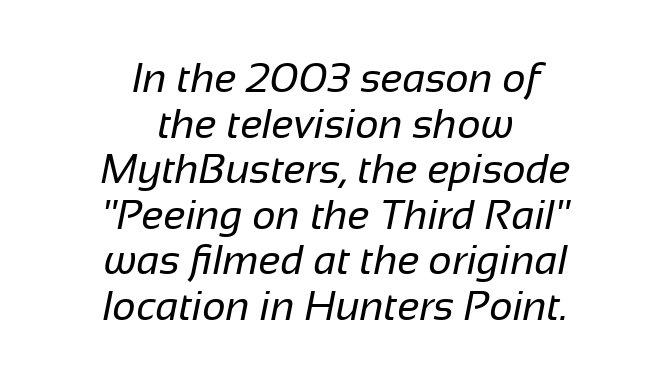
A typesetter would call this proportional, since set widths differ per character. The designer dialed line spacing down below the default. To sum up the face: it is a sans, with no serifs. Only glyphs here, with clear space below each row.
